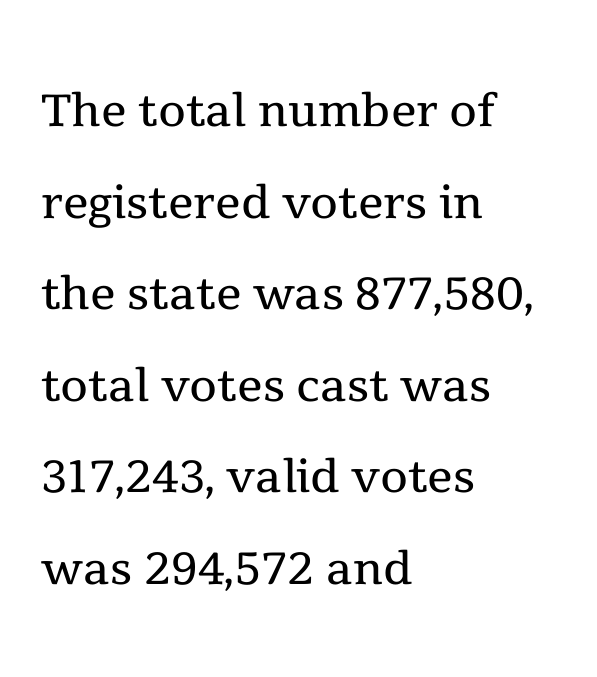
{"serif": "yes", "italic": "no", "bold": "no", "weight": "regular", "width": "normal", "x_height": "medium", "monospaced": "no", "underline": "no", "align": "left", "line_spacing": "normal", "line_spacing_ratio": 1.43, "letter_spacing": "normal", "letter_spacing_em": 0.0, "glyph_px": 64}
